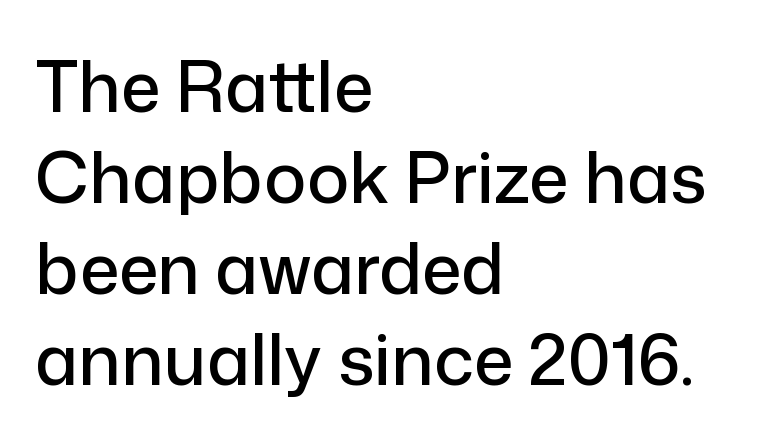
The image shows 70 px sans-serif type, upright; set left-aligned, normal line spacing (1.3x), normal letter spacing, not underlined; low stroke contrast and a medium x-height.
